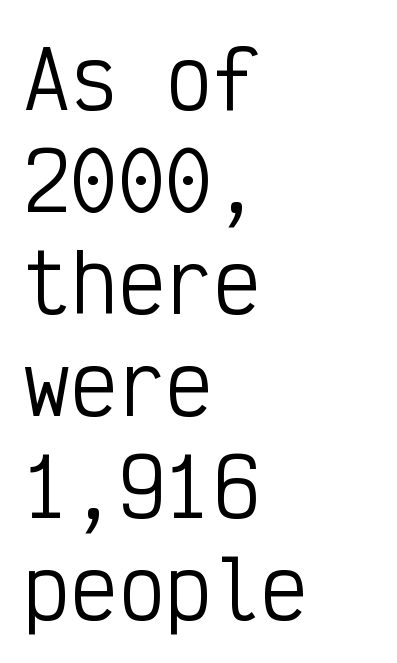
The image shows 79 px regular-weight, condensed sans-serif type, upright, monospaced; set left-aligned, normal line spacing (1.29x), normal letter spacing, not underlined; low stroke contrast and a medium x-height.
